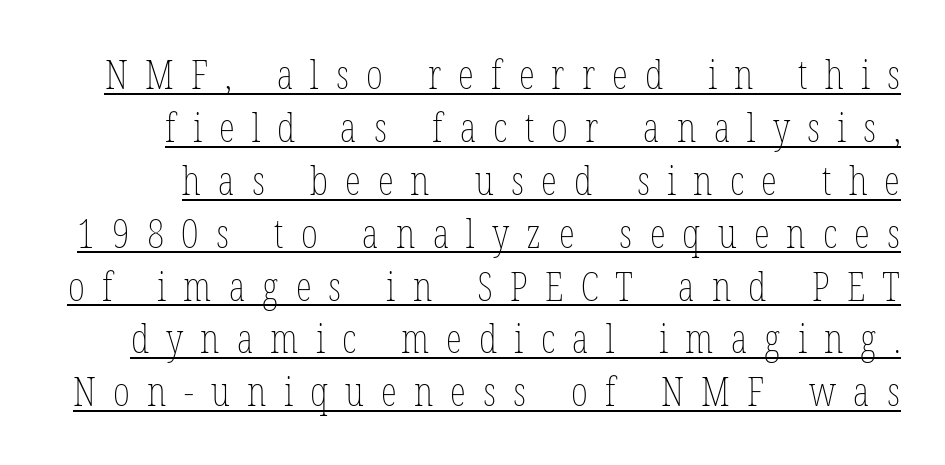
The image shows 41 px thin, condensed type, upright; set normal line spacing (1.29x), unusually wide letter spacing (+0.42 em), underlined; low stroke contrast and a medium x-height.
